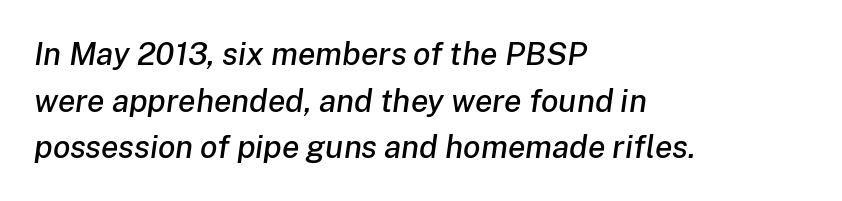
Compared with typical body copy, the letter spacing here is the same. The strip under each line holds only bare page. Regarding leading, the lines here are spaced in the standard way. Spacing verdict: proportional, widths tailored to each character. A classic flush-left, rag-right setting is used for this passage.
